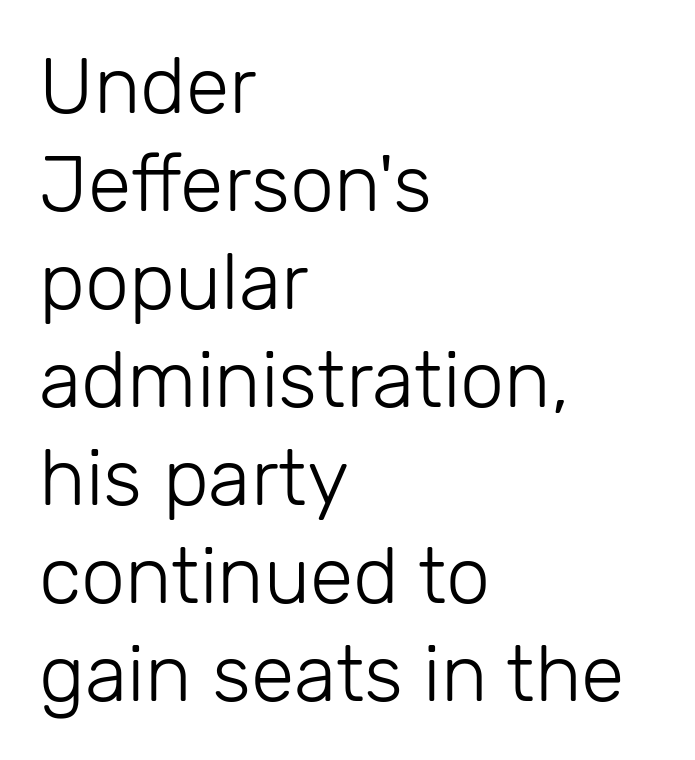
{"serif": "no", "italic": "no", "bold": "no", "weight": "light", "width": "normal", "stroke_contrast": "low", "x_height": "medium", "monospaced": "no", "underline": "no", "align": "left", "line_spacing_ratio": 1.24, "letter_spacing": "normal", "letter_spacing_em": 0.0, "glyph_px": 79}
